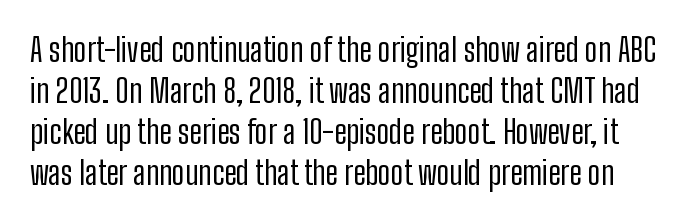
The image shows 32 px regular-weight, condensed sans-serif type, upright; set normal line spacing (1.28x), normal letter spacing, not underlined; low stroke contrast and a medium x-height.
